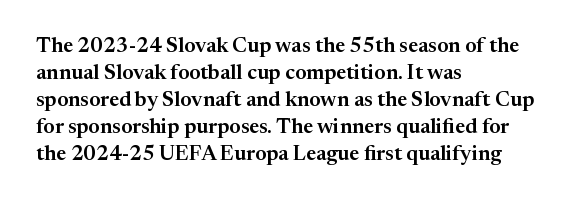
The letters stand straight up with perfectly vertical stems. Tracking here is standard; glyphs follow each other at the usual distance. Whoever set this chose a conventional vertical rhythm. The paragraph has a hard left edge and a soft right edge. Has an underline been added? It has not.
